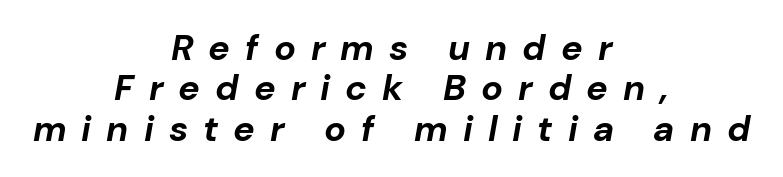
The letters are bold, with thick, heavy strokes. How would I describe the line gaps? Narrow and economical. The rendering uses natural spacing where letterforms have individual widths. Italic? Definitely — the glyphs are oblique.
